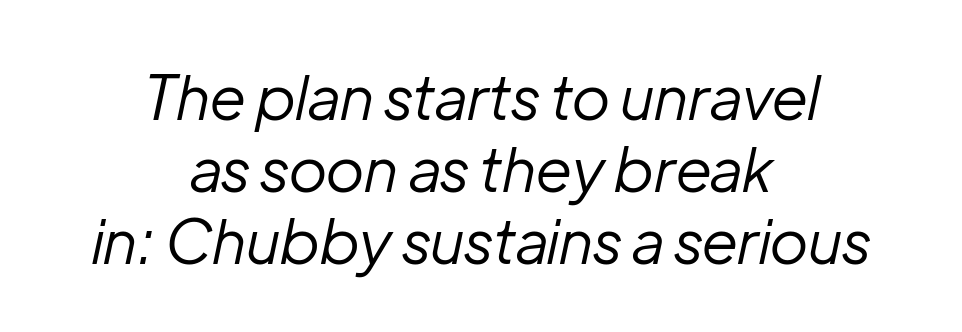
The image shows 61 px regular-weight type, italic (leaning right); set centered, line spacing 1.18x, normal letter spacing, not underlined; low stroke contrast and a medium x-height.
